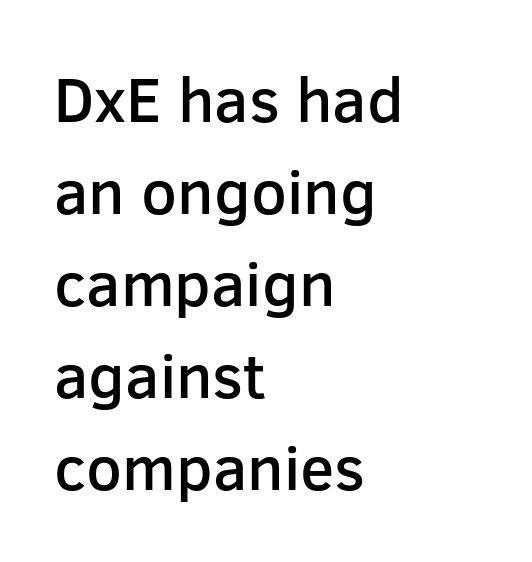
Q: Is the text bold? A: Semi-bold.
Q: Is the text italic (slanted)? A: No, it is upright.
Q: Is the typeface a serif or a sans-serif typeface? A: Sans-serif.
Q: Is the text underlined? A: No.
Q: How is the paragraph aligned? A: Left-aligned.
Q: Is the spacing between letters normal or unusually wide? A: Normal.
Q: Is the spacing between lines tight, normal or loose? A: Normal.
Q: Width (condensed, normal, or wide)? A: Normal.
Q: Stroke contrast? A: Low.
Q: x-height? A: Medium.
Q: Monospaced? A: No.
